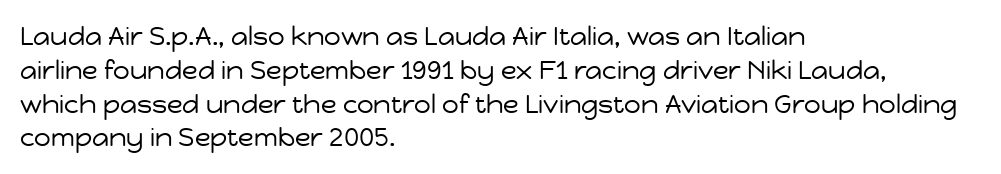
The image shows 26 px text type, upright; set left-aligned, normal line spacing (1.3x), normal letter spacing, not underlined.
